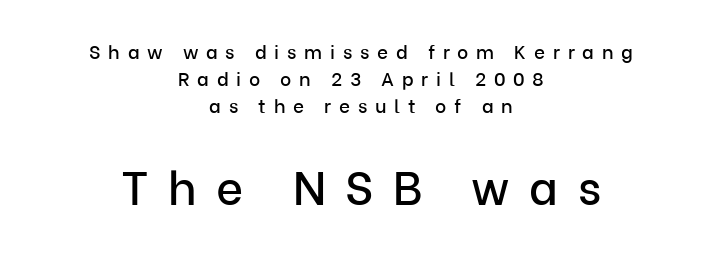
Q: Is the text italic (slanted)? A: No, it is upright.
Q: Is the typeface a serif or a sans-serif typeface? A: Sans-serif.
Q: Is the text underlined? A: No.
Q: How is the paragraph aligned? A: Centered.
Q: Is the spacing between letters normal or unusually wide? A: Unusually wide.
Q: Is the spacing between lines tight, normal or loose? A: Normal.
Q: Which block of text is set in a larger size, the first (top) or the second (bottom)? A: The second (bottom) one.
Q: Width (condensed, normal, or wide)? A: Normal.
Q: Stroke contrast? A: Low.
Q: x-height? A: Medium.
Q: Monospaced? A: No.
